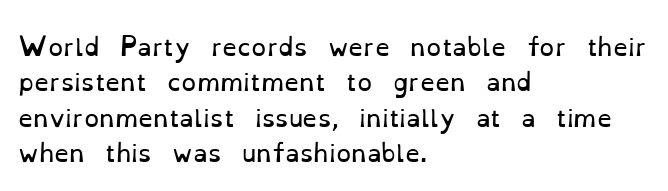
Q: Is the text bold? A: No.
Q: Is the text italic (slanted)? A: No, it is upright.
Q: Is the text underlined? A: No.
Q: How is the paragraph aligned? A: Left-aligned.
Q: Is the spacing between letters normal or unusually wide? A: Normal.
Q: Is the spacing between lines tight, normal or loose? A: Normal.
